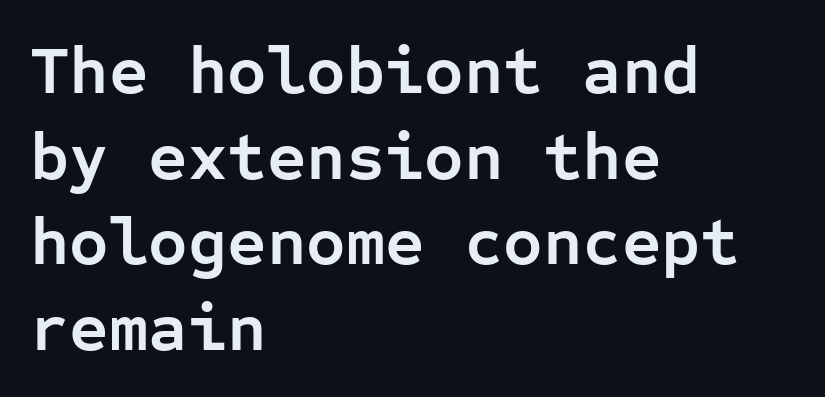
Q: Is the text bold? A: Yes.
Q: Is the text italic (slanted)? A: No, it is upright.
Q: Is the typeface a serif or a sans-serif typeface? A: Sans-serif.
Q: Is the text underlined? A: No.
Q: How is the paragraph aligned? A: Left-aligned.
Q: Is the spacing between letters normal or unusually wide? A: Normal.
Q: Is the spacing between lines tight, normal or loose? A: Normal.
Q: Width (condensed, normal, or wide)? A: Normal.
Q: Stroke contrast? A: Low.
Q: x-height? A: Medium.
Q: Monospaced? A: Yes.
